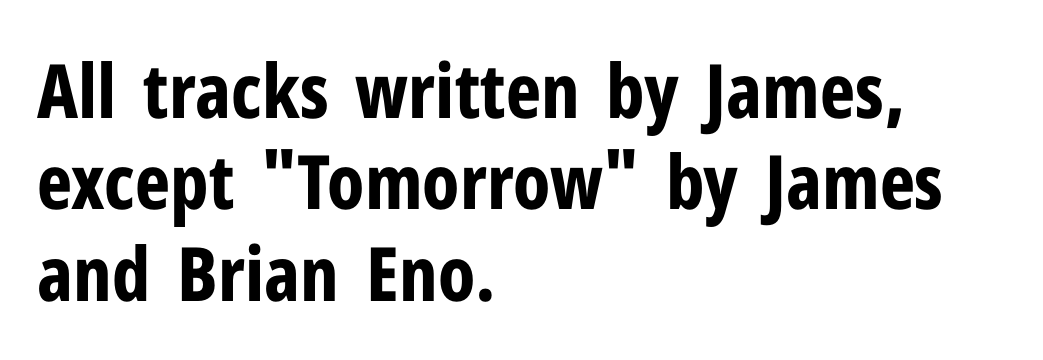
The image shows 75 px bold, condensed sans-serif type, upright; set left-aligned, line spacing 1.22x, normal letter spacing, not underlined; low stroke contrast and a medium x-height.
